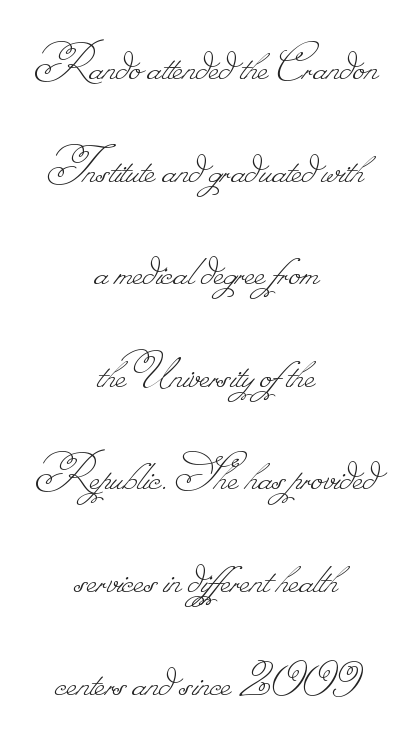
{"bold": "no", "weight": "thin", "width": "normal", "stroke_contrast": "low", "monospaced": "no", "underline": "no", "align": "center", "line_spacing": "loose", "line_spacing_ratio": 1.9, "letter_spacing": "normal", "letter_spacing_em": 0.0, "glyph_px": 54}
